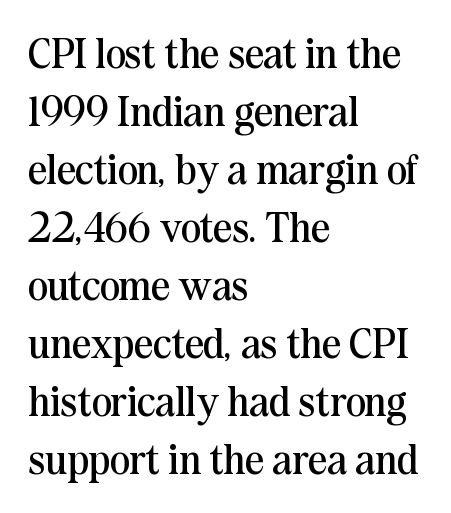
{"serif": "yes", "italic": "no", "bold": "no", "weight": "regular", "width": "normal", "stroke_contrast": "medium", "x_height": "medium", "monospaced": "no", "underline": "no", "align": "left", "line_spacing": "normal", "line_spacing_ratio": 1.38, "letter_spacing": "normal", "letter_spacing_em": 0.0, "glyph_px": 42}
